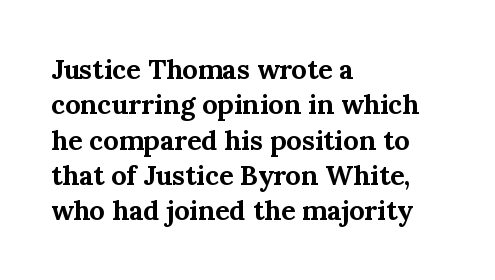
Q: Is the text bold? A: Yes.
Q: Is the text italic (slanted)? A: No, it is upright.
Q: Is the text underlined? A: No.
Q: How is the paragraph aligned? A: Left-aligned.
Q: Is the spacing between letters normal or unusually wide? A: Normal.
Q: Is the spacing between lines tight, normal or loose? A: Normal.
